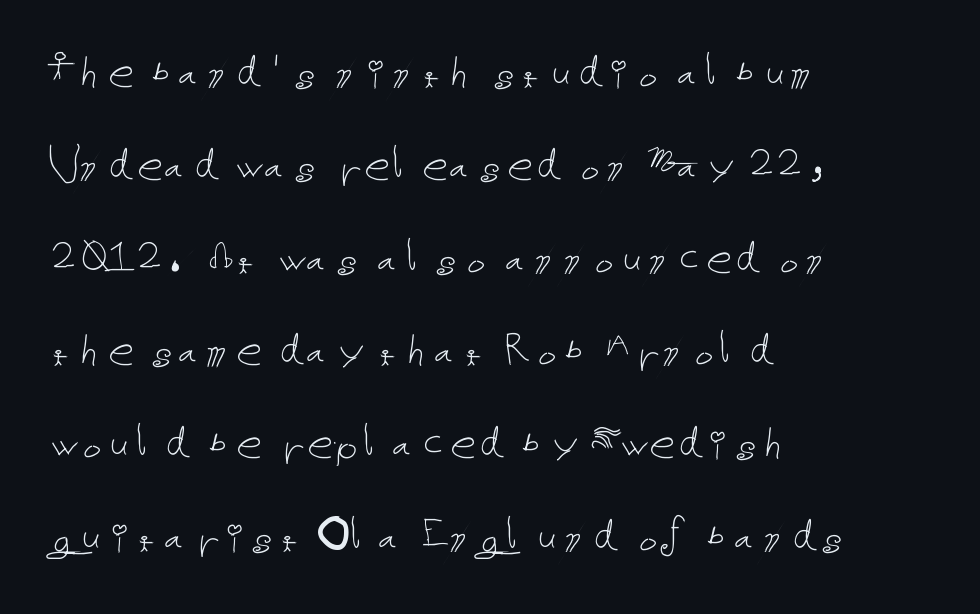
The image shows 51 px thin type, upright; set left-aligned, line spacing 1.82x, normal letter spacing, not underlined; low stroke contrast and a medium x-height.
